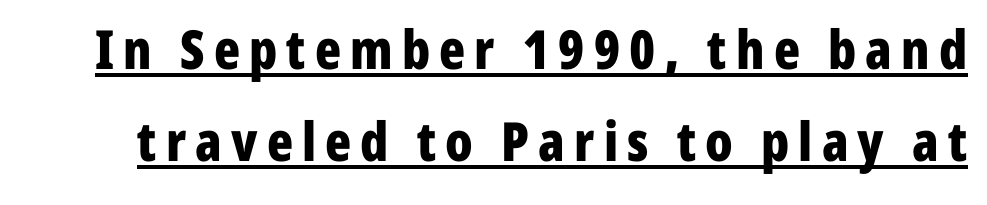
Q: Is the text bold? A: Yes.
Q: Is the text italic (slanted)? A: No, it is upright.
Q: Is the typeface a serif or a sans-serif typeface? A: Sans-serif.
Q: Is the text underlined? A: Yes.
Q: Width (condensed, normal, or wide)? A: Condensed.
Q: Stroke contrast? A: Low.
Q: x-height? A: Medium.
Q: Monospaced? A: No.
